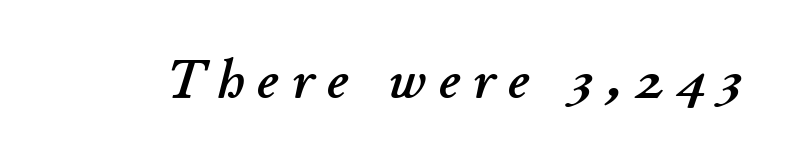
{"italic": "yes", "lean": "right", "slant_degrees": 11, "width": "normal", "stroke_contrast": "low", "x_height": "small", "monospaced": "no", "underline": "no", "letter_spacing": "wide", "letter_spacing_em": 0.22, "glyph_px": 56}
